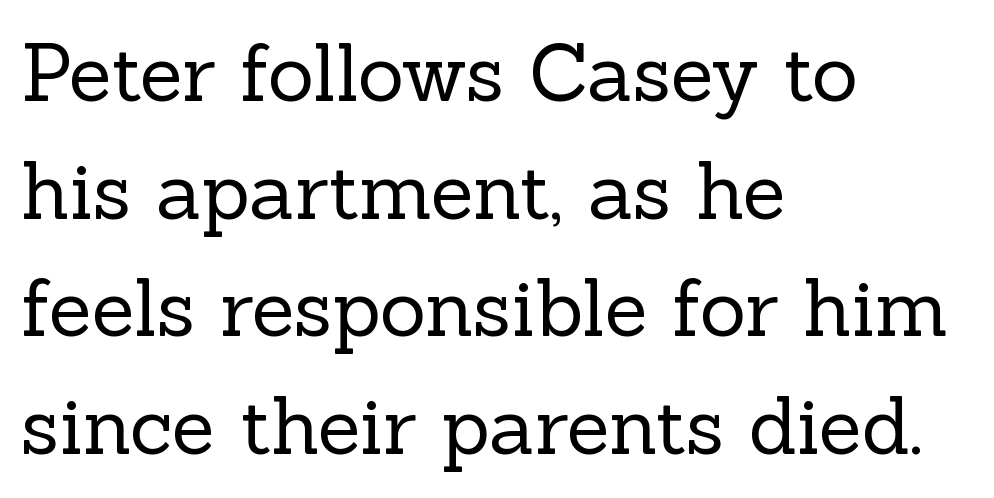
Honestly, the letter spacing is just normal — you wouldn't notice it. Is there any slant? The stems are plumb. Does the copy run flush right? No — it runs flush left. The designer went with a serif here, giving each stem small feet.
